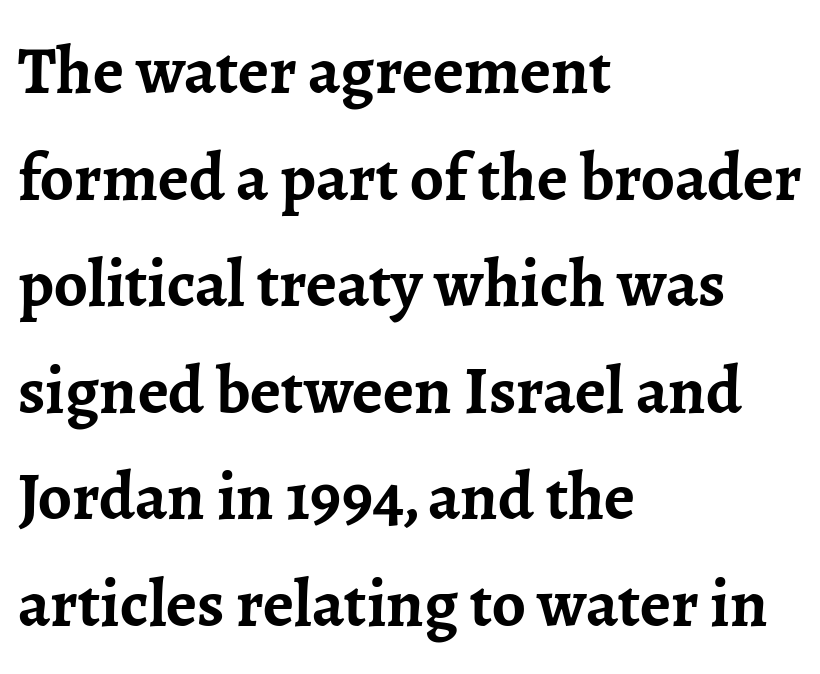
The image shows 67 px semibold serif type, upright; set left-aligned, normal line spacing (1.59x), normal letter spacing, not underlined; low stroke contrast and a medium x-height.
